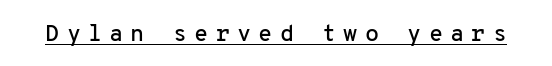
The image shows 23 px text type, upright; set unusually wide letter spacing (+0.31 em), underlined.
